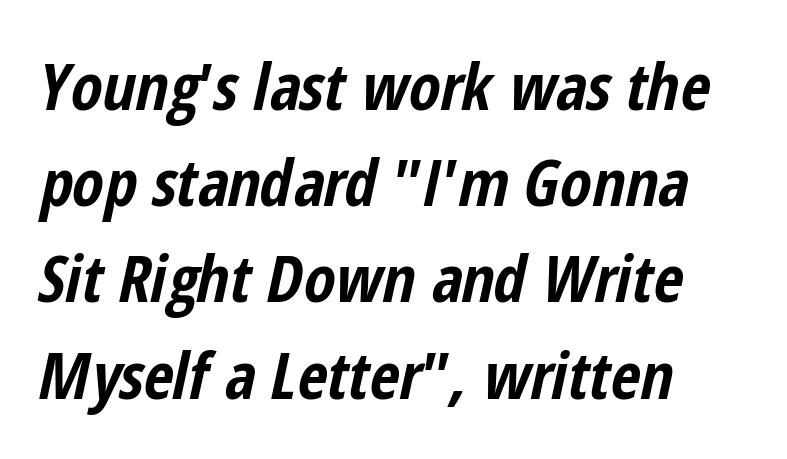
{"italic": "yes", "lean": "right", "slant_degrees": 12, "bold": "yes", "weight": "bold", "width": "condensed", "stroke_contrast": "low", "x_height": "medium", "monospaced": "no", "underline": "no", "align": "left", "line_spacing": "normal", "line_spacing_ratio": 1.48, "letter_spacing": "normal", "letter_spacing_em": 0.0, "glyph_px": 65}
